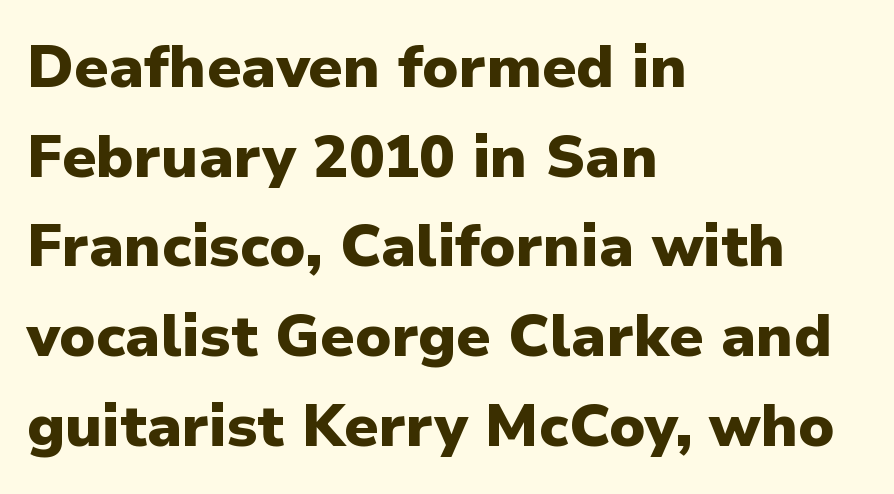
{"serif": "no", "italic": "no", "bold": "yes", "weight": "heavy", "width": "normal", "stroke_contrast": "low", "x_height": "medium", "monospaced": "no", "underline": "no", "align": "left", "line_spacing": "normal", "line_spacing_ratio": 1.52, "letter_spacing": "normal", "letter_spacing_em": 0.0, "glyph_px": 59}
